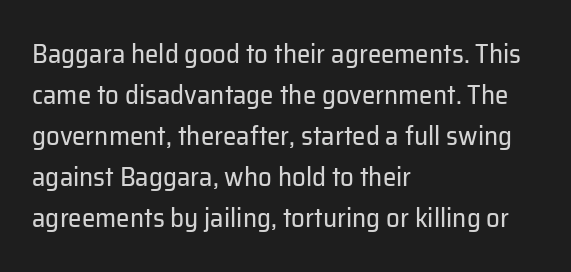
On a weight scale, this lands at 450 or below. The passage shown has conventional tracking throughout. A normal amount of white space separates one row of letters from the next. The rag falls on the right side of this text block.
